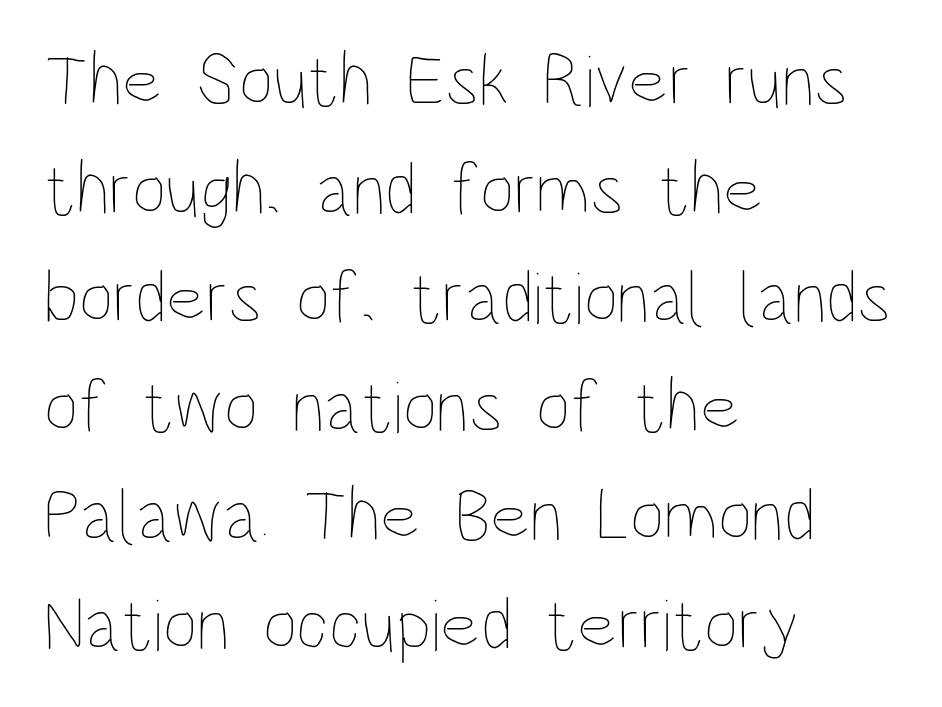
{"italic": "no", "bold": "no", "weight": "thin", "width": "condensed", "stroke_contrast": "low", "x_height": "large", "monospaced": "no", "underline": "no", "align": "left", "line_spacing": "normal", "line_spacing_ratio": 1.45, "letter_spacing": "normal", "letter_spacing_em": 0.0, "glyph_px": 75}
